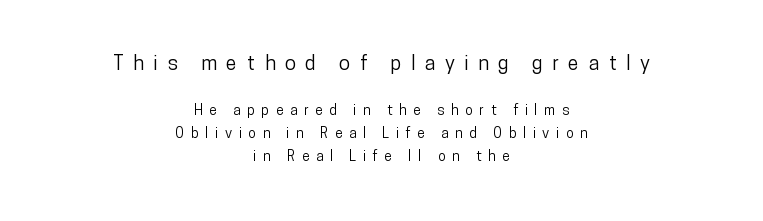
Q: Is the text italic (slanted)? A: No, it is upright.
Q: Is the text underlined? A: No.
Q: How is the paragraph aligned? A: Centered.
Q: Is the spacing between letters normal or unusually wide? A: Unusually wide.
Q: Is the spacing between lines tight, normal or loose? A: Normal.
Q: Which block of text is set in a larger size, the first (top) or the second (bottom)? A: The first (top) one.
